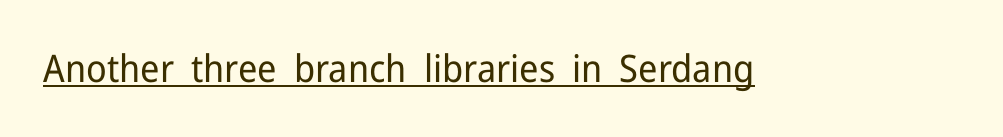
{"serif": "no", "italic": "no", "bold": "no", "weight": "regular", "width": "normal", "stroke_contrast": "low", "x_height": "medium", "monospaced": "no", "underline": "yes", "letter_spacing": "normal", "letter_spacing_em": 0.0, "glyph_px": 38}
